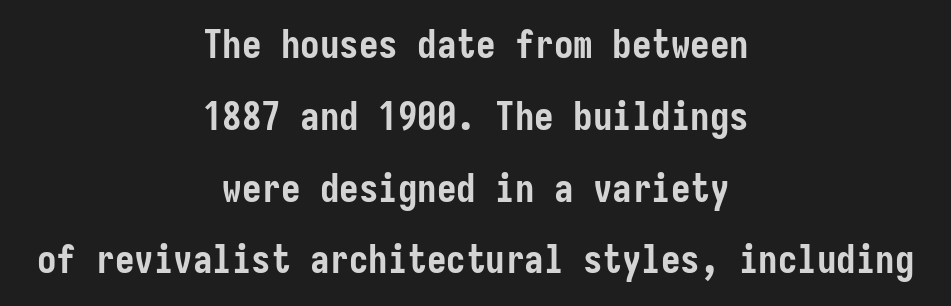
Q: Is the text bold? A: Yes.
Q: Is the text italic (slanted)? A: No, it is upright.
Q: Is the typeface a serif or a sans-serif typeface? A: Sans-serif.
Q: Is the text underlined? A: No.
Q: How is the paragraph aligned? A: Centered.
Q: Is the spacing between letters normal or unusually wide? A: Normal.
Q: Width (condensed, normal, or wide)? A: Condensed.
Q: Stroke contrast? A: Low.
Q: x-height? A: Medium.
